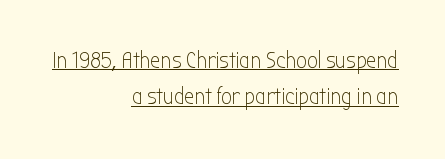
{"italic": "no", "bold": "no", "underline": "yes", "align": "right", "line_spacing": "normal", "line_spacing_ratio": 1.58, "letter_spacing": "normal", "letter_spacing_em": 0.0, "glyph_px": 23}
